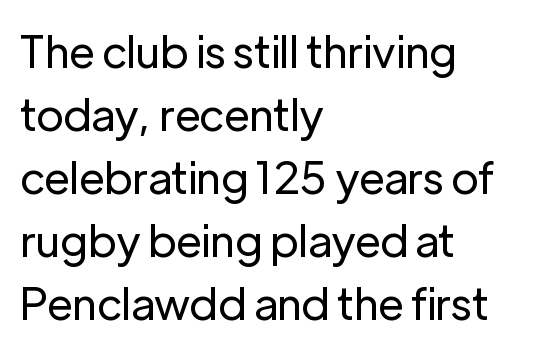
One-word summary of the alignment: left. Vertical spacing — default. A roman cut, with each character standing at attention. You could call the tracking neutral — neither tight nor loose. Do the characters align in a grid? No, the font is proportional.
